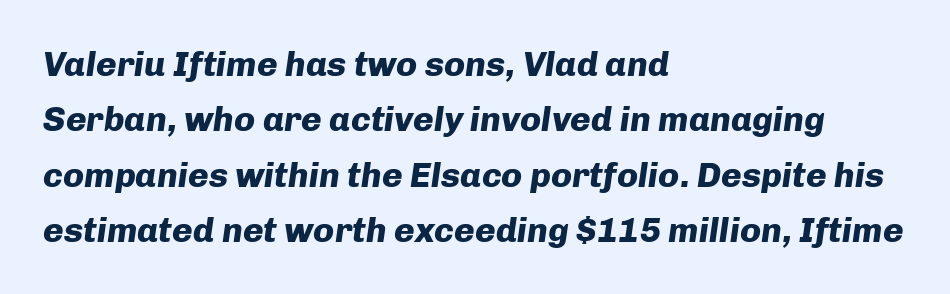
Q: Is the text bold? A: Yes.
Q: Is the text italic (slanted)? A: Yes, it leans right by about 8 degrees.
Q: Is the text underlined? A: No.
Q: How is the paragraph aligned? A: Left-aligned.
Q: Is the spacing between letters normal or unusually wide? A: Normal.
Q: Is the spacing between lines tight, normal or loose? A: Normal.
Q: Width (condensed, normal, or wide)? A: Normal.
Q: Stroke contrast? A: Low.
Q: x-height? A: Medium.
Q: Monospaced? A: No.
